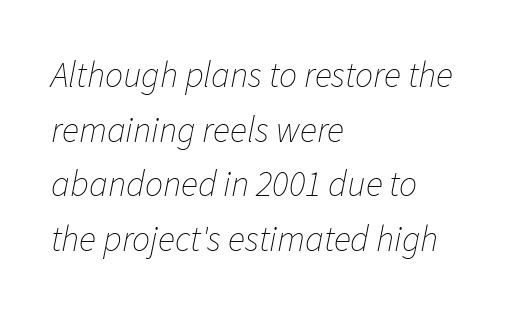
Casual observation: everything's shoved over to the left. Words float on clear page, feet unadorned. Does the leading feel generous? No, just average. Glyph-to-glyph distance matches everyday printed text.
